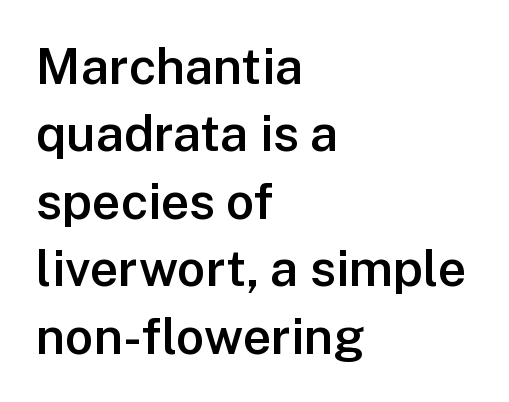
The image shows 50 px semibold sans-serif type, upright; set left-aligned, normal line spacing (1.35x), normal letter spacing, not underlined; low stroke contrast and a medium x-height.
